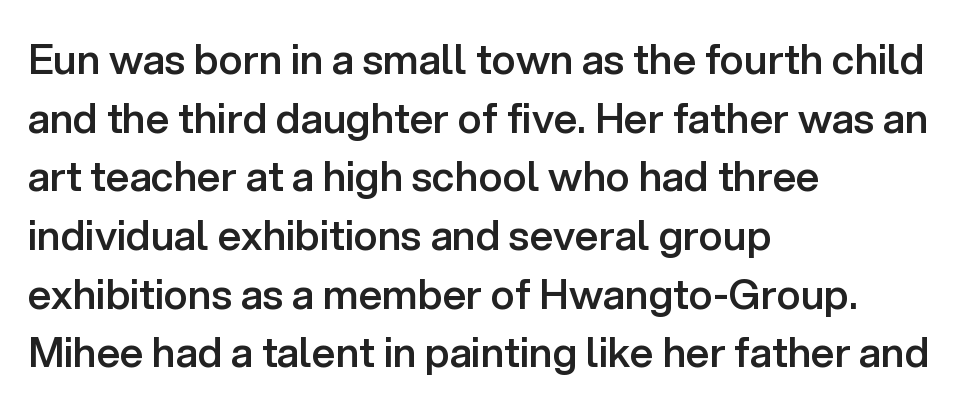
{"serif": "no", "italic": "no", "bold": "semi", "weight": "semibold", "width": "normal", "stroke_contrast": "low", "x_height": "medium", "monospaced": "no", "underline": "no", "align": "left", "line_spacing": "normal", "line_spacing_ratio": 1.43, "letter_spacing": "normal", "letter_spacing_em": 0.0, "glyph_px": 41}
